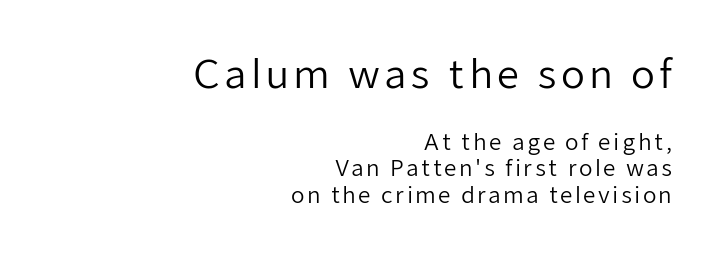
Check where the strokes stop: nothing finishes them off — pure sans. One-word summary of the alignment: right. Looks like regular typesetting: each glyph gets only the width it needs. The weight tops out at a normal text grade.
